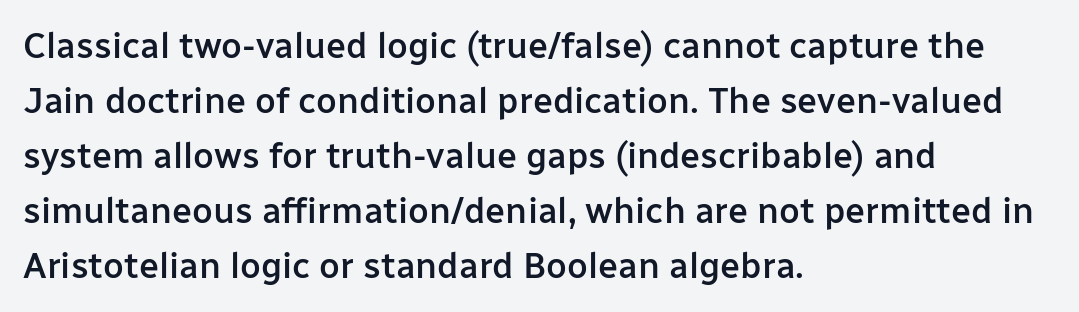
Q: Is the text bold? A: Semi-bold.
Q: Is the text italic (slanted)? A: No, it is upright.
Q: Is the typeface a serif or a sans-serif typeface? A: Sans-serif.
Q: Is the text underlined? A: No.
Q: How is the paragraph aligned? A: Left-aligned.
Q: Is the spacing between letters normal or unusually wide? A: Normal.
Q: Is the spacing between lines tight, normal or loose? A: Normal.
Q: Width (condensed, normal, or wide)? A: Normal.
Q: Stroke contrast? A: Low.
Q: x-height? A: Medium.
Q: Monospaced? A: No.
